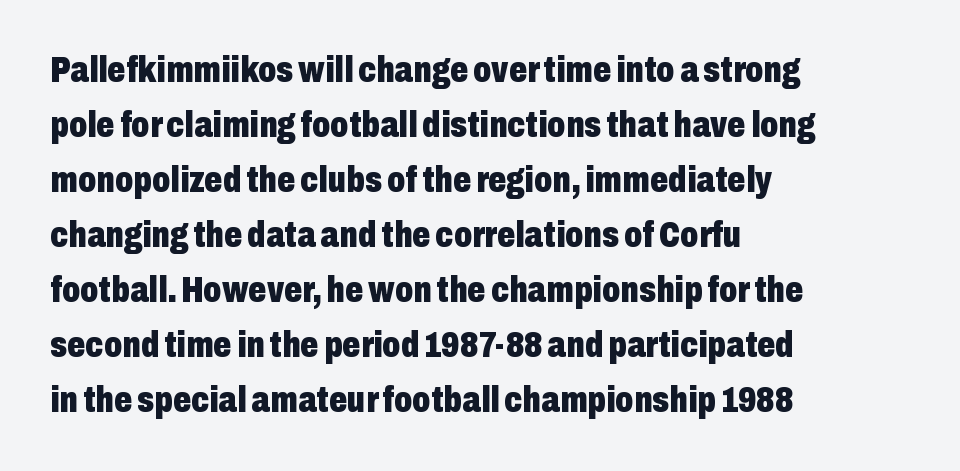
The image shows 36 px heavy, condensed sans-serif type, upright; set left-aligned, normal line spacing (1.53x), normal letter spacing, not underlined; low stroke contrast and a medium x-height.
